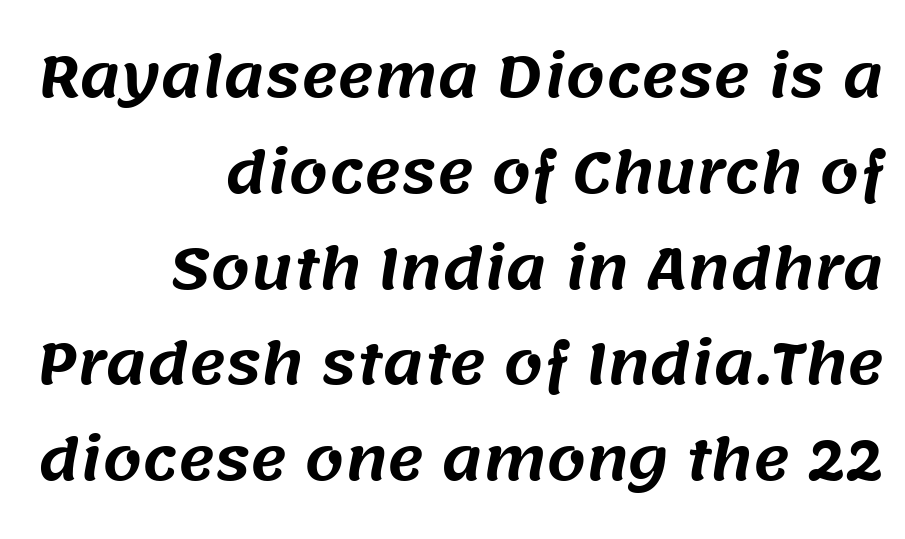
The image shows 56 px sans-serif type; set right-aligned, line spacing 1.71x, normal letter spacing, not underlined; medium stroke contrast and a large x-height.
